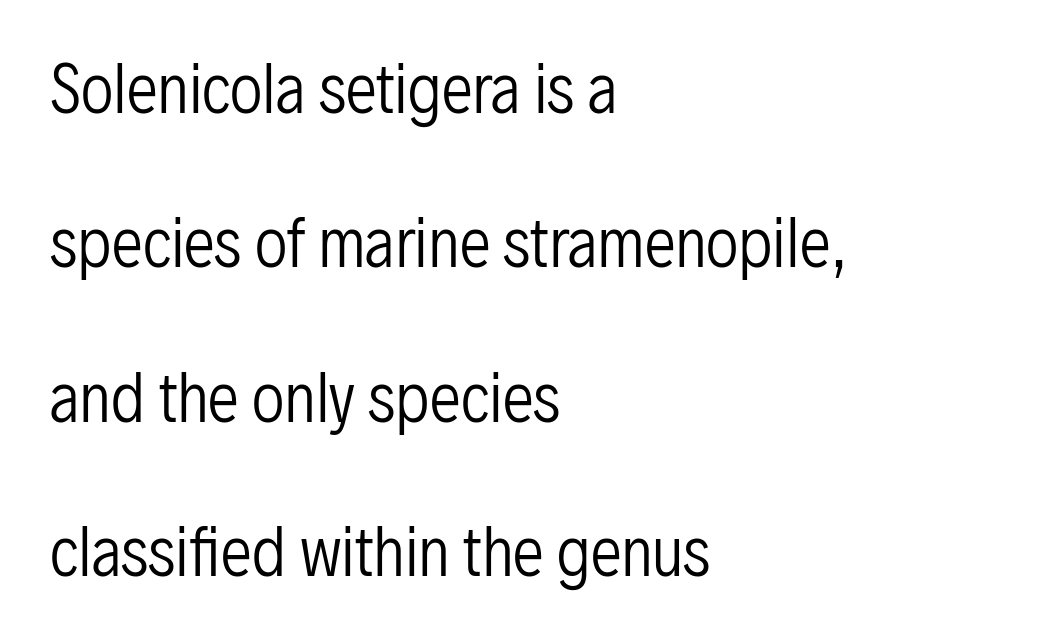
Q: Is the text bold? A: No.
Q: Is the text italic (slanted)? A: No, it is upright.
Q: Is the typeface a serif or a sans-serif typeface? A: Sans-serif.
Q: Is the text underlined? A: No.
Q: How is the paragraph aligned? A: Left-aligned.
Q: Is the spacing between letters normal or unusually wide? A: Normal.
Q: Is the spacing between lines tight, normal or loose? A: Loose.
Q: Width (condensed, normal, or wide)? A: Condensed.
Q: Stroke contrast? A: Low.
Q: x-height? A: Medium.
Q: Monospaced? A: No.
